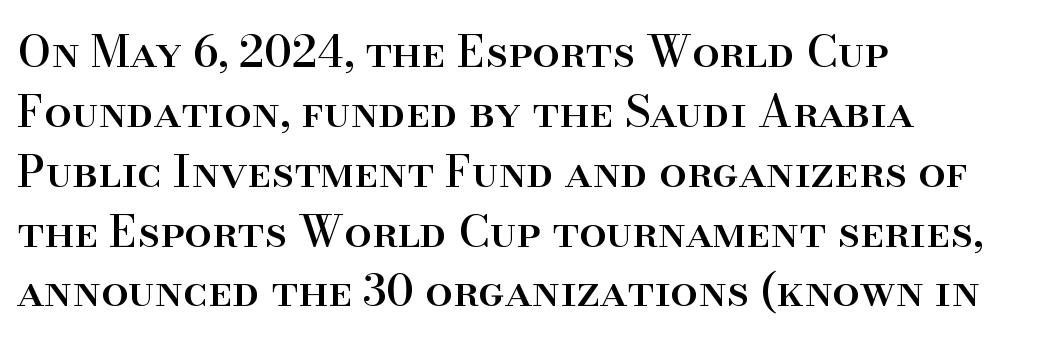
{"serif": "yes", "italic": "no", "width": "normal", "stroke_contrast": "high", "x_height": "small", "monospaced": "no", "underline": "no", "align": "left", "line_spacing": "normal", "line_spacing_ratio": 1.36, "letter_spacing": "normal", "letter_spacing_em": 0.0, "glyph_px": 44}
